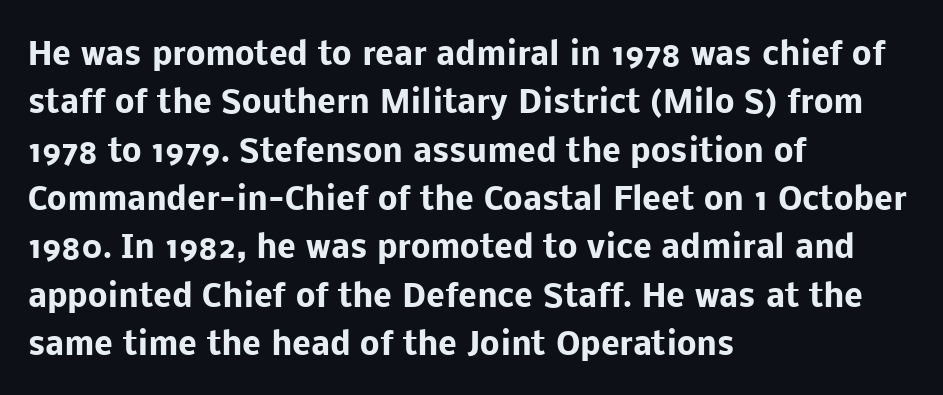
Q: Is the text bold? A: Yes.
Q: Is the text italic (slanted)? A: No, it is upright.
Q: Is the typeface a serif or a sans-serif typeface? A: Sans-serif.
Q: Is the text underlined? A: No.
Q: How is the paragraph aligned? A: Left-aligned.
Q: Is the spacing between letters normal or unusually wide? A: Normal.
Q: Is the spacing between lines tight, normal or loose? A: Normal.
Q: Width (condensed, normal, or wide)? A: Normal.
Q: Stroke contrast? A: Low.
Q: x-height? A: Medium.
Q: Monospaced? A: No.
